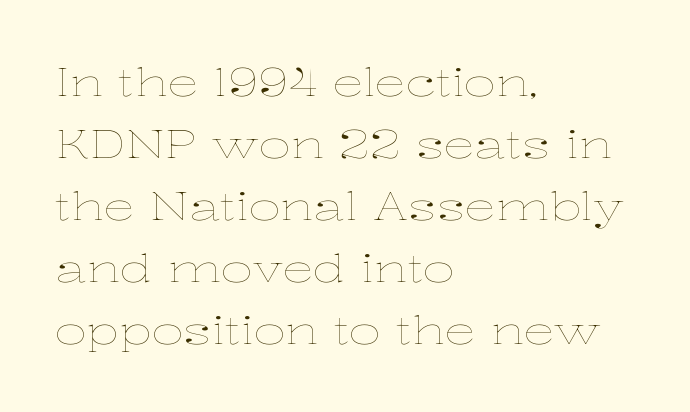
What's the leading like? Ordinary, nothing unusual. Posture: upright roman. The gap between lines stays unmarked. A student would call this left alignment; a typographer would say flush left, rag right.
